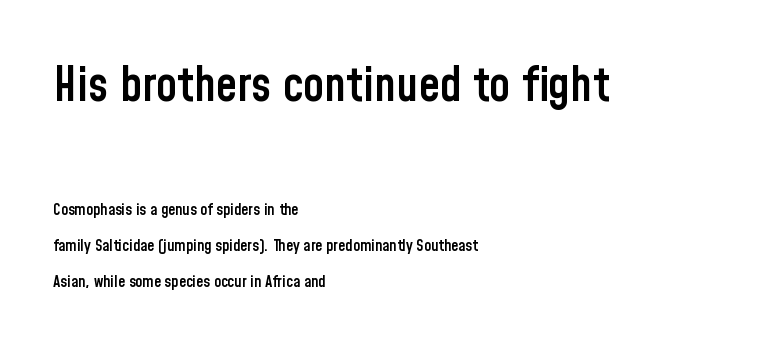
Check under the words: just untouched page. The letters in the upper block stand taller than those in the block below. Examine the stroke ends and you'll find no serifs. Nope, not italic — everything's standing straight. Compared with typical paragraphs, the rows here are farther apart. Does the weight exceed regular? Yes, but only to semibold.
